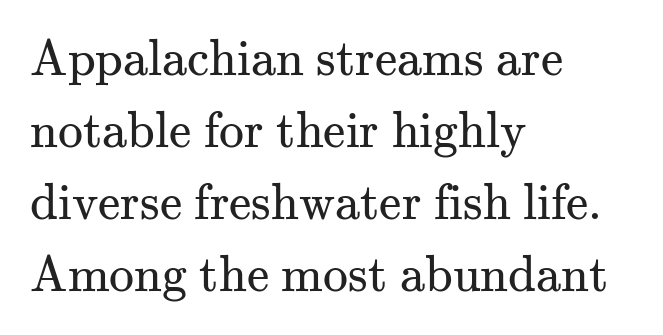
Underline: absent. Spacing verdict: proportional, widths tailored to each character. The letters stand straight up with perfectly vertical stems. Look at the tracking — it's just the regular setting, nothing added.
